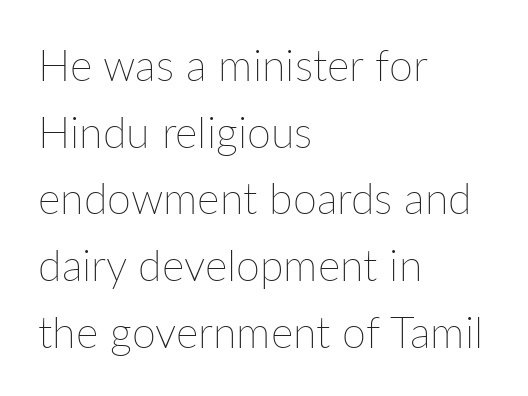
Q: Is the text bold? A: No.
Q: Is the text italic (slanted)? A: No, it is upright.
Q: Is the text underlined? A: No.
Q: How is the paragraph aligned? A: Left-aligned.
Q: Is the spacing between letters normal or unusually wide? A: Normal.
Q: Is the spacing between lines tight, normal or loose? A: Normal.
Q: Width (condensed, normal, or wide)? A: Normal.
Q: Stroke contrast? A: Low.
Q: x-height? A: Medium.
Q: Monospaced? A: No.
